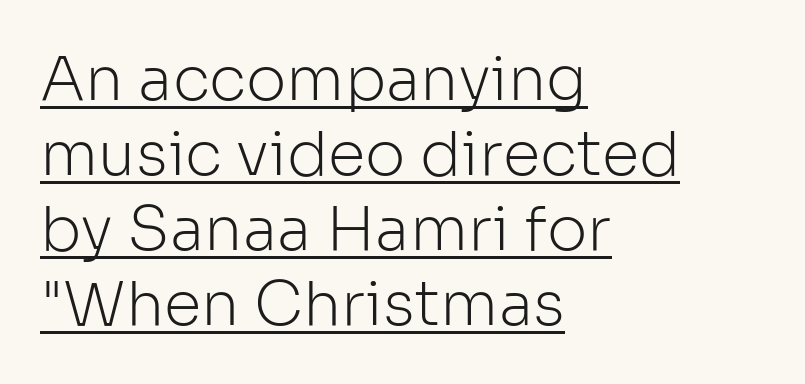
The image shows 61 px light sans-serif type, upright; set left-aligned, line spacing 1.23x, normal letter spacing, underlined; low stroke contrast and a medium x-height.
